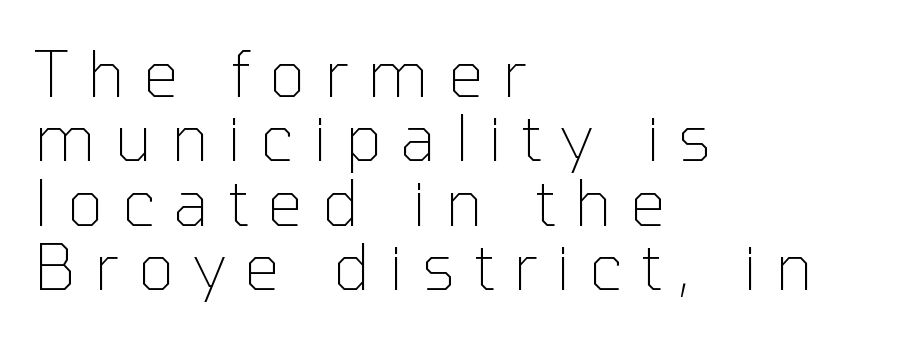
Q: Is the text bold? A: No.
Q: Is the text italic (slanted)? A: No, it is upright.
Q: Is the typeface a serif or a sans-serif typeface? A: Sans-serif.
Q: Is the text underlined? A: No.
Q: How is the paragraph aligned? A: Left-aligned.
Q: Is the spacing between letters normal or unusually wide? A: Unusually wide.
Q: Is the spacing between lines tight, normal or loose? A: Tight.
Q: Width (condensed, normal, or wide)? A: Normal.
Q: Stroke contrast? A: Low.
Q: x-height? A: Medium.
Q: Monospaced? A: No.
